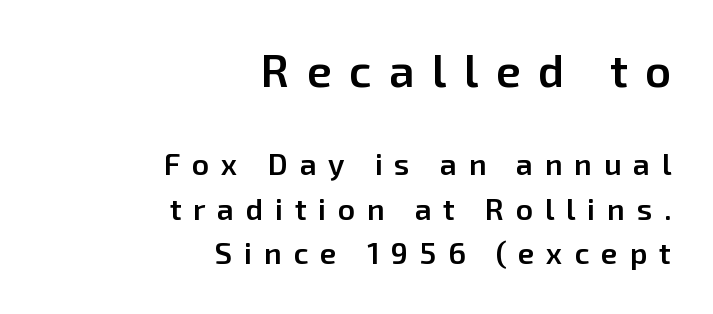
The image shows 45 px semibold sans-serif type, upright; set right-aligned, normal line spacing (1.49x), unusually wide letter spacing (+0.39 em), not underlined; the first (top) block is 1.5x larger; low stroke contrast and a medium x-height.
